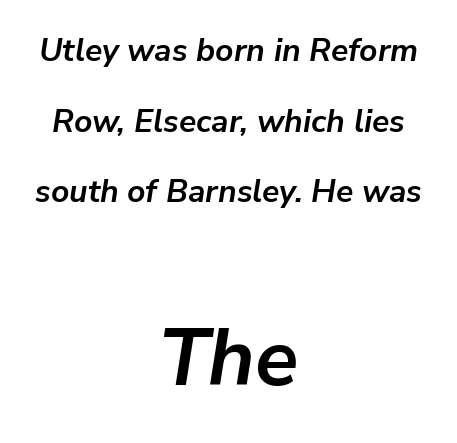
{"italic": "yes", "lean": "right", "slant_degrees": 9, "bold": "yes", "weight": "semibold", "width": "normal", "stroke_contrast": "low", "x_height": "medium", "monospaced": "no", "underline": "no", "align": "center", "line_spacing": "loose", "line_spacing_ratio": 2.21, "letter_spacing": "normal", "letter_spacing_em": 0.0, "larger_block": "second", "size_ratio": 2.5, "glyph_px": 80}
